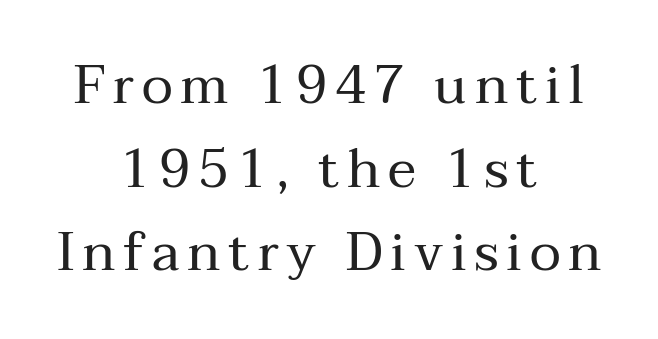
Q: Is the text bold? A: No.
Q: Is the text italic (slanted)? A: No, it is upright.
Q: Is the typeface a serif or a sans-serif typeface? A: Serif.
Q: Is the text underlined? A: No.
Q: How is the paragraph aligned? A: Centered.
Q: Is the spacing between lines tight, normal or loose? A: Normal.
Q: Width (condensed, normal, or wide)? A: Normal.
Q: Stroke contrast? A: Medium.
Q: x-height? A: Medium.
Q: Monospaced? A: No.
